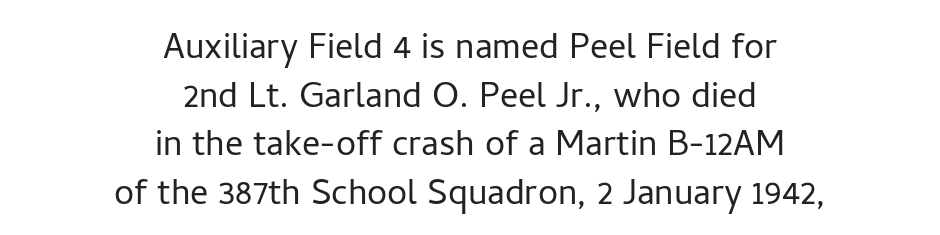
{"serif": "no", "italic": "no", "bold": "no", "weight": "light", "width": "normal", "stroke_contrast": "low", "x_height": "medium", "monospaced": "no", "underline": "no", "align": "center", "line_spacing": "tight", "line_spacing_ratio": 1.08, "letter_spacing": "normal", "letter_spacing_em": 0.0, "glyph_px": 45}
